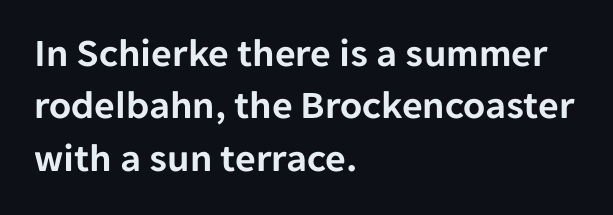
In terms of leading, this rendering sits right in the middle. Students, note that the glyphs here touch the page at normal intervals. Decoration check: the copy has no underline. The characters display no serif detailing; their extremities are plain.
